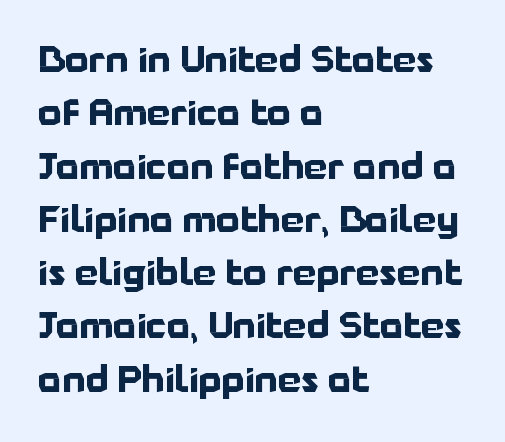
The face used here has the dense, thick strokes of a bold. Check under the words: just untouched page. Caption: multi-line text, flush left, ragged right. The face used here is rendered with its standard letterfit. Spacing verdict: proportional, widths tailored to each character.
